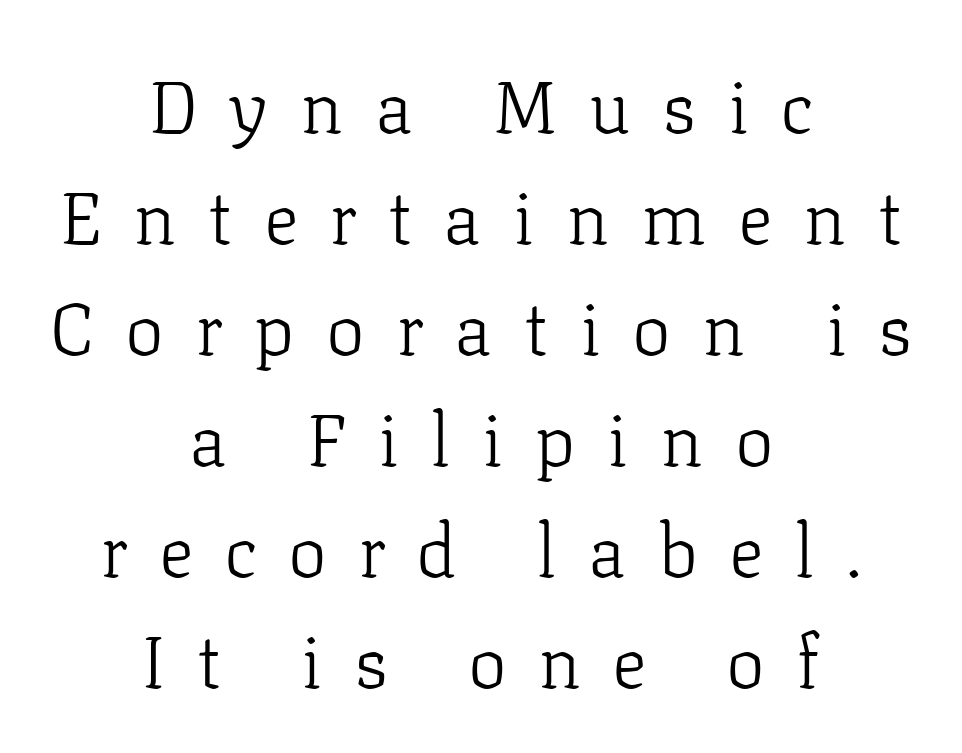
The image shows 73 px light serif type, upright; set centered, normal line spacing (1.52x), unusually wide letter spacing (+0.43 em), not underlined; low stroke contrast and a medium x-height.
